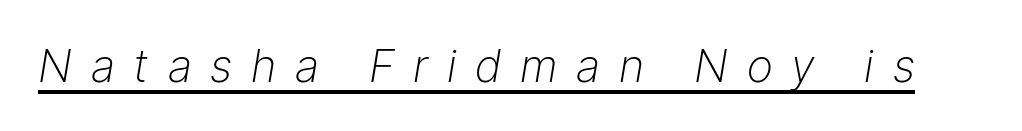
{"italic": "yes", "lean": "right", "slant_degrees": 9, "bold": "no", "weight": "light", "width": "normal", "stroke_contrast": "low", "x_height": "medium", "monospaced": "no", "underline": "yes", "letter_spacing": "wide", "letter_spacing_em": 0.42, "glyph_px": 45}
